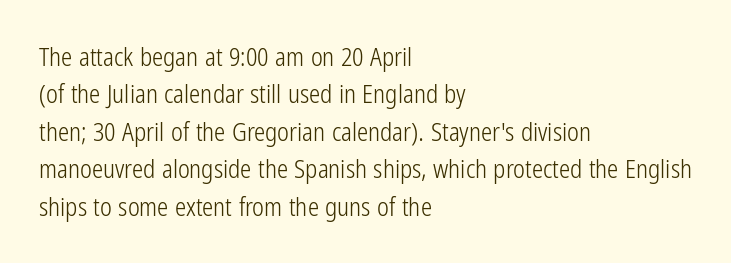
{"italic": "no", "bold": "no", "underline": "no", "align": "left", "line_spacing": "normal", "line_spacing_ratio": 1.5, "letter_spacing": "normal", "letter_spacing_em": 0.0, "glyph_px": 25}
